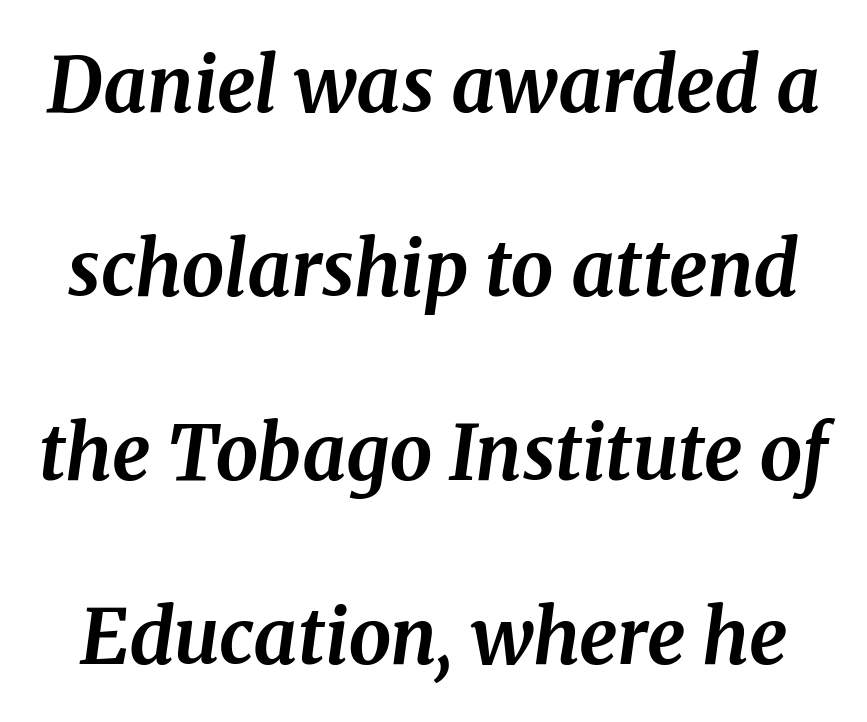
The space beneath each line is pristine and unruled. I'd call this a serif setting — the letters wear small feet. The letterforms sit shoulder to shoulder at normal distance. The face used here is proportionally spaced, like ordinary book or web type. The characters look thick and weighty, a clear bold.
